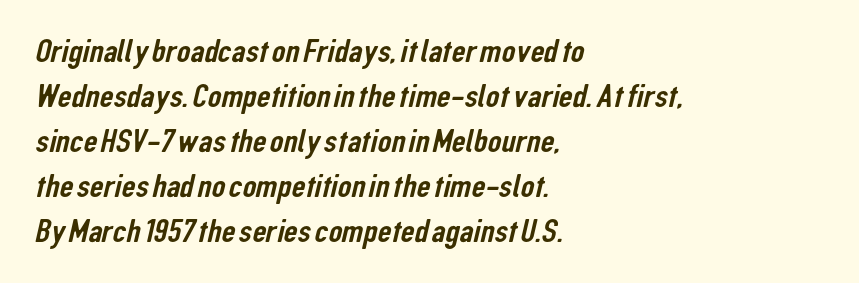
Q: Is the typeface a serif or a sans-serif typeface? A: Sans-serif.
Q: Is the text underlined? A: No.
Q: How is the paragraph aligned? A: Left-aligned.
Q: Is the spacing between letters normal or unusually wide? A: Normal.
Q: Is the spacing between lines tight, normal or loose? A: Normal.
Q: Width (condensed, normal, or wide)? A: Condensed.
Q: Stroke contrast? A: Low.
Q: x-height? A: Medium.
Q: Monospaced? A: No.
